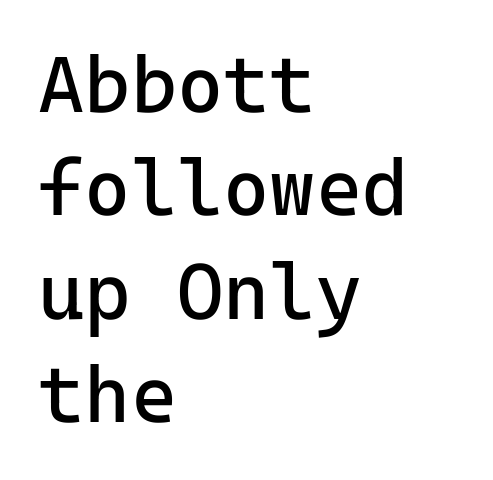
Q: Is the text bold? A: No.
Q: Is the text italic (slanted)? A: No, it is upright.
Q: Is the typeface a serif or a sans-serif typeface? A: Sans-serif.
Q: Is the text underlined? A: No.
Q: How is the paragraph aligned? A: Left-aligned.
Q: Is the spacing between letters normal or unusually wide? A: Normal.
Q: Is the spacing between lines tight, normal or loose? A: Normal.
Q: Width (condensed, normal, or wide)? A: Normal.
Q: Stroke contrast? A: Low.
Q: x-height? A: Medium.
Q: Monospaced? A: Yes.
